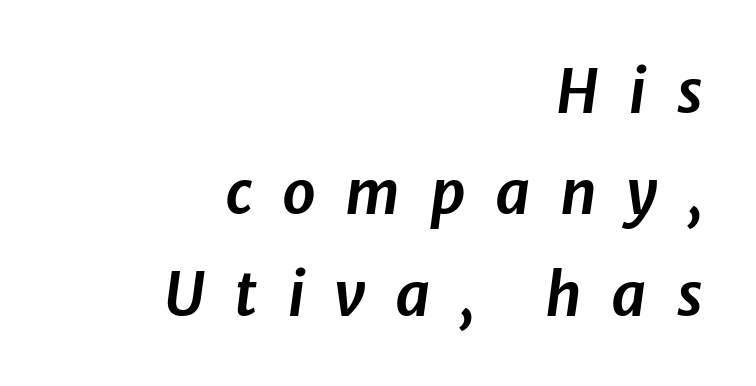
The typography opts for an oblique posture over an upright one. Between one letter and the next there's a generous, obvious gap. Is this a fixed-width face? No — the glyphs have proportional, varying widths. These lines stack with their right ends in a neat column. A normal amount of white space separates one row of letters from the next. The foot of each line stays bare and open.
